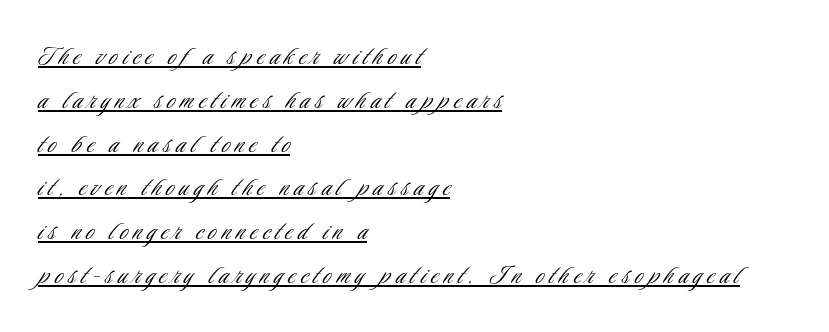
The image shows 30 px light, condensed sans-serif type; set left-aligned, normal line spacing (1.46x), underlined; low stroke contrast and a small x-height.
